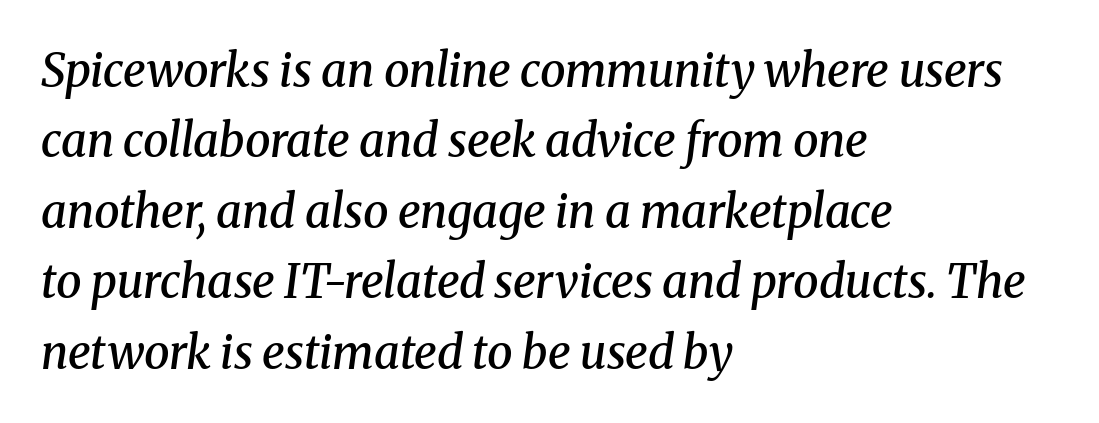
Q: Is the text bold? A: Semi-bold.
Q: Is the text italic (slanted)? A: Yes, it leans right by about 8 degrees.
Q: Is the typeface a serif or a sans-serif typeface? A: Serif.
Q: Is the text underlined? A: No.
Q: How is the paragraph aligned? A: Left-aligned.
Q: Is the spacing between letters normal or unusually wide? A: Normal.
Q: Is the spacing between lines tight, normal or loose? A: Normal.
Q: Width (condensed, normal, or wide)? A: Normal.
Q: Stroke contrast? A: Medium.
Q: x-height? A: Medium.
Q: Monospaced? A: No.
